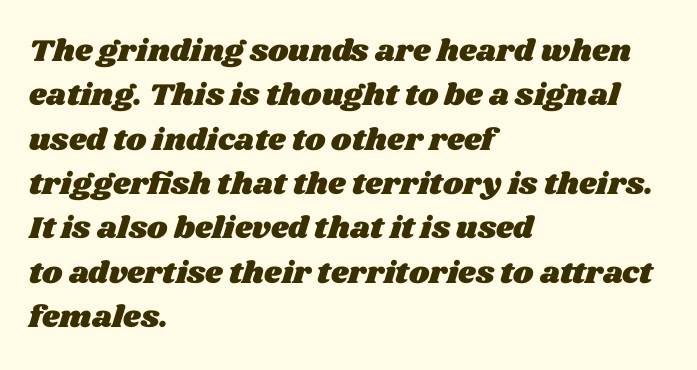
Q: Is the text underlined? A: No.
Q: How is the paragraph aligned? A: Left-aligned.
Q: Is the spacing between letters normal or unusually wide? A: Normal.
Q: Is the spacing between lines tight, normal or loose? A: Normal.
Q: Width (condensed, normal, or wide)? A: Wide.
Q: Stroke contrast? A: Medium.
Q: x-height? A: Large.
Q: Monospaced? A: No.
